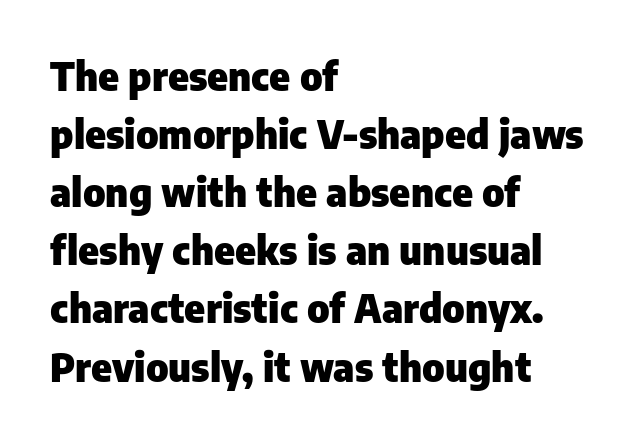
Ordinary non-slanted type is in use. Every letter is thick-stroked: bold, no question. The font family rendered here belongs to the sans-serif group. Think of a printed novel: that variable character pitch is what you see here. The designer left line spacing at the default. The typesetter chose a ragged-right arrangement here.
